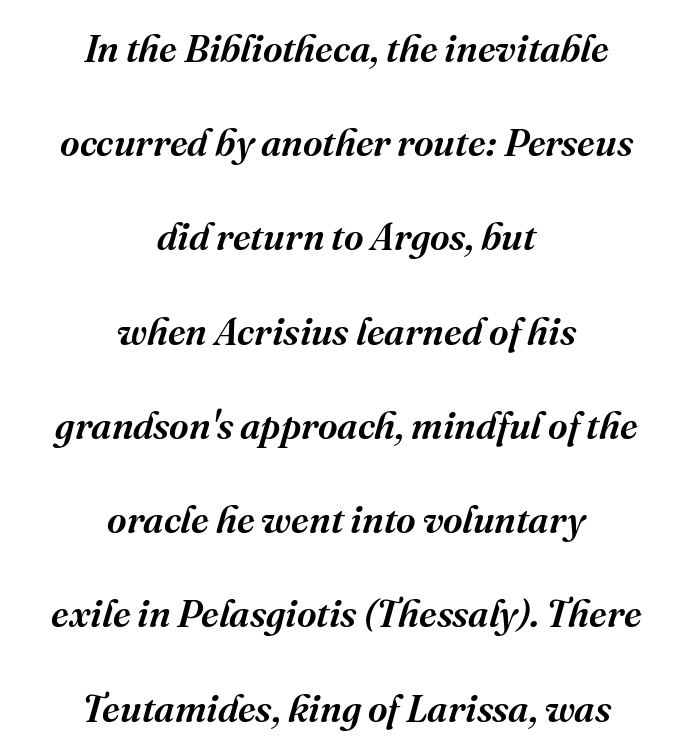
Q: Is the text italic (slanted)? A: Yes, it leans right by about 16 degrees.
Q: Is the typeface a serif or a sans-serif typeface? A: Serif.
Q: Is the text underlined? A: No.
Q: How is the paragraph aligned? A: Centered.
Q: Is the spacing between letters normal or unusually wide? A: Normal.
Q: Is the spacing between lines tight, normal or loose? A: Loose.
Q: Width (condensed, normal, or wide)? A: Normal.
Q: Stroke contrast? A: Medium.
Q: x-height? A: Medium.
Q: Monospaced? A: No.
